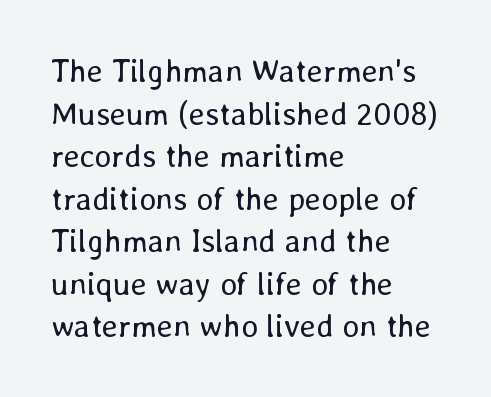
{"italic": "no", "bold": "no", "weight": "regular", "width": "normal", "stroke_contrast": "low", "x_height": "medium", "monospaced": "no", "underline": "no", "align": "left", "line_spacing": "normal", "line_spacing_ratio": 1.33, "letter_spacing": "normal", "letter_spacing_em": 0.0, "glyph_px": 32}
